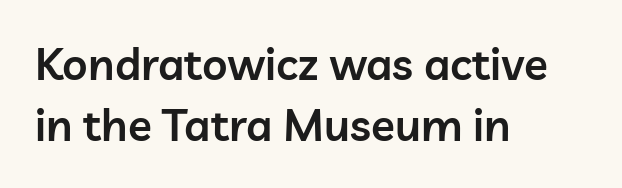
Inter-character spacing is left at the font's built-in metrics. Each letter keeps its own natural width here, so spacing adapts to shape. Whoever set this chose a conventional vertical rhythm. Horizontally, the lines are justified to the leading edge only. Has an underline been added? It has not. Tall strokes in this sample are plumb rather than angled.
